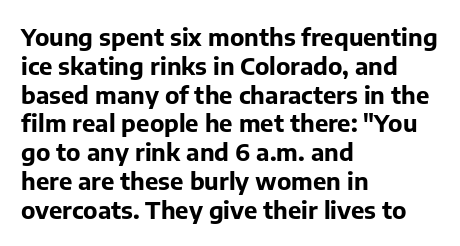
{"italic": "no", "bold": "yes", "underline": "no", "align": "left", "line_spacing_ratio": 1.2, "letter_spacing": "normal", "letter_spacing_em": 0.0, "glyph_px": 24}
